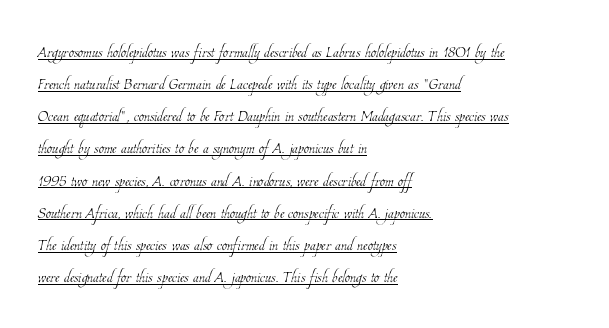
A rule runs beneath these lines of type. Students, observe: this is what conventionally led text looks like. Each line starts at the same left margin while the right side varies. These lines keep a tight, regular rhythm from letter to letter. The letterforms sit at book weight or below.
